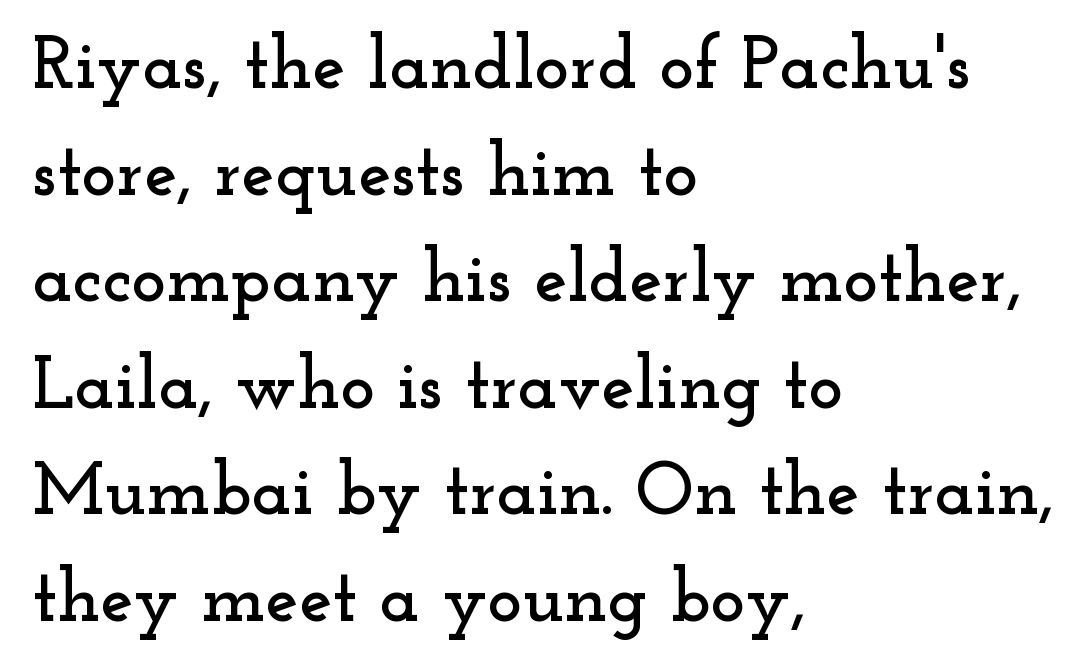
Q: Is the text italic (slanted)? A: No, it is upright.
Q: Is the typeface a serif or a sans-serif typeface? A: Serif.
Q: Is the text underlined? A: No.
Q: How is the paragraph aligned? A: Left-aligned.
Q: Is the spacing between letters normal or unusually wide? A: Normal.
Q: Is the spacing between lines tight, normal or loose? A: Normal.
Q: Width (condensed, normal, or wide)? A: Wide.
Q: Stroke contrast? A: Low.
Q: x-height? A: Small.
Q: Monospaced? A: No.
